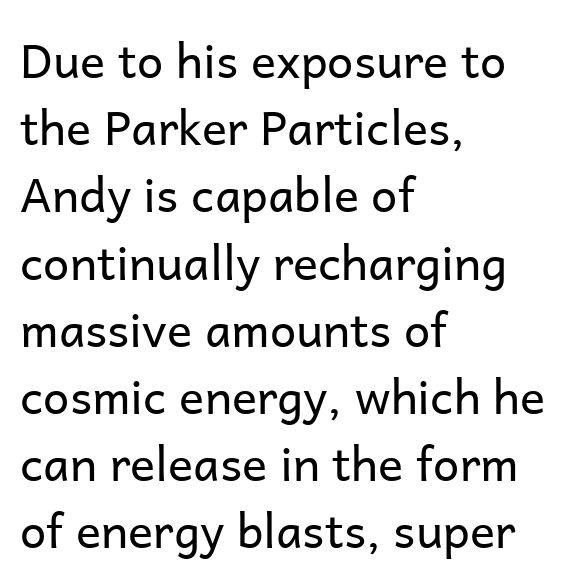
{"serif": "no", "italic": "no", "bold": "no", "weight": "regular", "width": "normal", "stroke_contrast": "low", "x_height": "medium", "monospaced": "no", "underline": "no", "align": "left", "line_spacing": "normal", "line_spacing_ratio": 1.43, "letter_spacing": "normal", "letter_spacing_em": 0.0, "glyph_px": 47}
